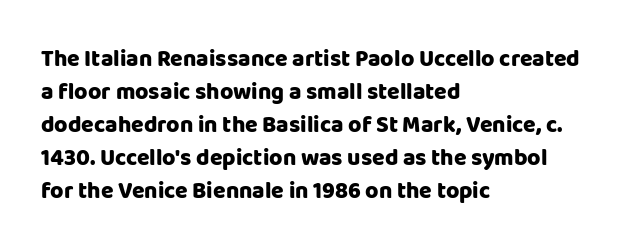
{"italic": "no", "bold": "yes", "underline": "no", "align": "left", "line_spacing": "normal", "line_spacing_ratio": 1.43, "letter_spacing": "normal", "letter_spacing_em": 0.0, "glyph_px": 23}
